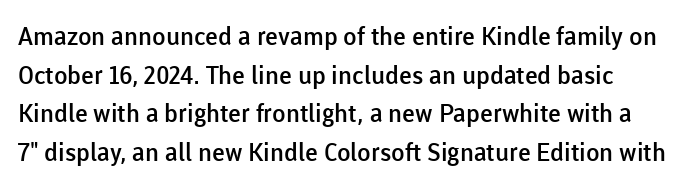
The image shows 25 px text type, upright; set normal line spacing (1.55x), normal letter spacing, not underlined.
